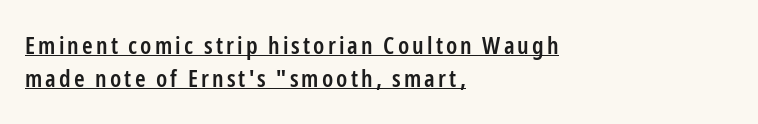
The image shows 24 px text type, upright; set left-aligned, normal line spacing (1.37x), underlined.
